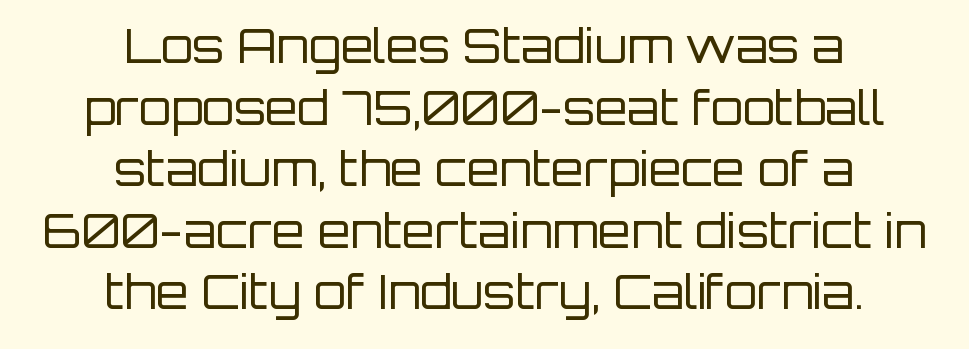
{"serif": "no", "italic": "no", "bold": "no", "weight": "regular", "width": "normal", "stroke_contrast": "low", "x_height": "large", "monospaced": "no", "underline": "no", "align": "center", "line_spacing": "normal", "line_spacing_ratio": 1.31, "letter_spacing": "normal", "letter_spacing_em": 0.0, "glyph_px": 47}
